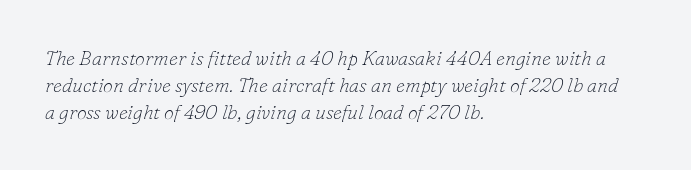
Q: Is the text bold? A: No.
Q: Is the text italic (slanted)? A: Yes, it leans right by about 16 degrees.
Q: Is the text underlined? A: No.
Q: How is the paragraph aligned? A: Left-aligned.
Q: Is the spacing between letters normal or unusually wide? A: Normal.
Q: Is the spacing between lines tight, normal or loose? A: Normal.
